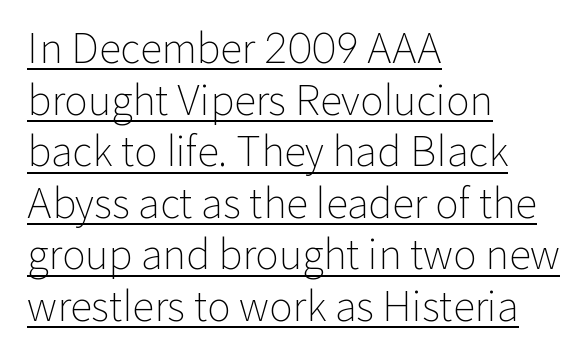
Q: Is the text bold? A: No.
Q: Is the text italic (slanted)? A: No, it is upright.
Q: Is the typeface a serif or a sans-serif typeface? A: Sans-serif.
Q: Is the text underlined? A: Yes.
Q: How is the paragraph aligned? A: Left-aligned.
Q: Is the spacing between letters normal or unusually wide? A: Normal.
Q: Is the spacing between lines tight, normal or loose? A: Normal.
Q: Width (condensed, normal, or wide)? A: Normal.
Q: Stroke contrast? A: Low.
Q: x-height? A: Medium.
Q: Monospaced? A: No.
